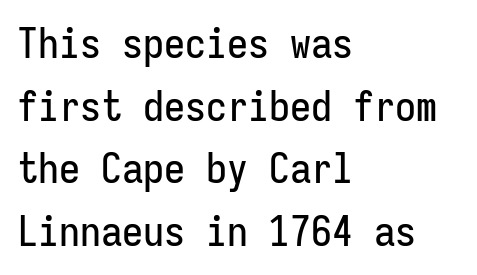
Q: Is the text italic (slanted)? A: No, it is upright.
Q: Is the typeface a serif or a sans-serif typeface? A: Sans-serif.
Q: Is the text underlined? A: No.
Q: How is the paragraph aligned? A: Left-aligned.
Q: Is the spacing between letters normal or unusually wide? A: Normal.
Q: Is the spacing between lines tight, normal or loose? A: Normal.
Q: Width (condensed, normal, or wide)? A: Condensed.
Q: Stroke contrast? A: Low.
Q: x-height? A: Medium.
Q: Monospaced? A: Yes.
